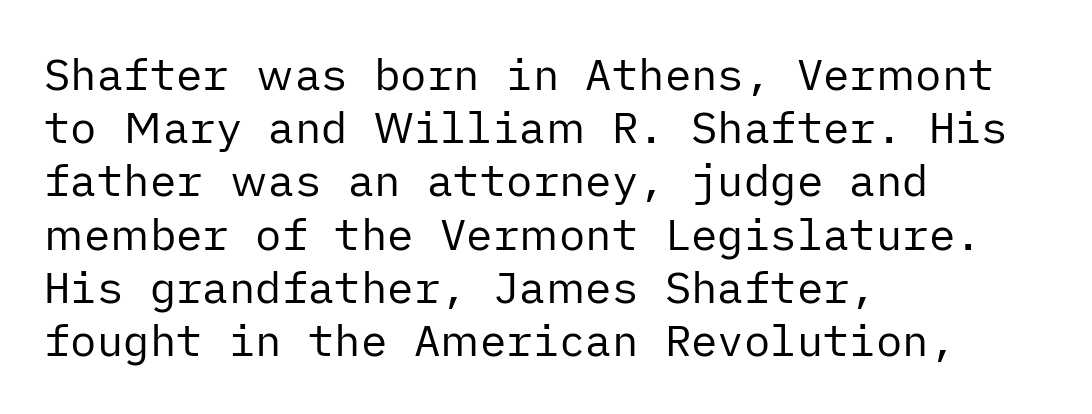
Q: Is the text bold? A: No.
Q: Is the text italic (slanted)? A: No, it is upright.
Q: Is the typeface a serif or a sans-serif typeface? A: Sans-serif.
Q: Is the text underlined? A: No.
Q: How is the paragraph aligned? A: Left-aligned.
Q: Is the spacing between letters normal or unusually wide? A: Normal.
Q: Width (condensed, normal, or wide)? A: Normal.
Q: Stroke contrast? A: Low.
Q: x-height? A: Medium.
